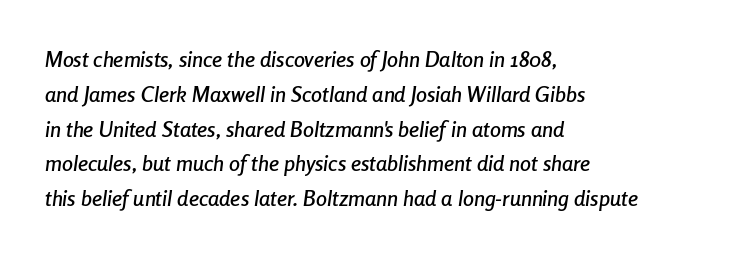
{"italic": "yes", "lean": "right", "slant_degrees": 8, "underline": "no", "align": "left", "line_spacing": "normal", "line_spacing_ratio": 1.58, "letter_spacing": "normal", "letter_spacing_em": 0.0, "glyph_px": 22}
